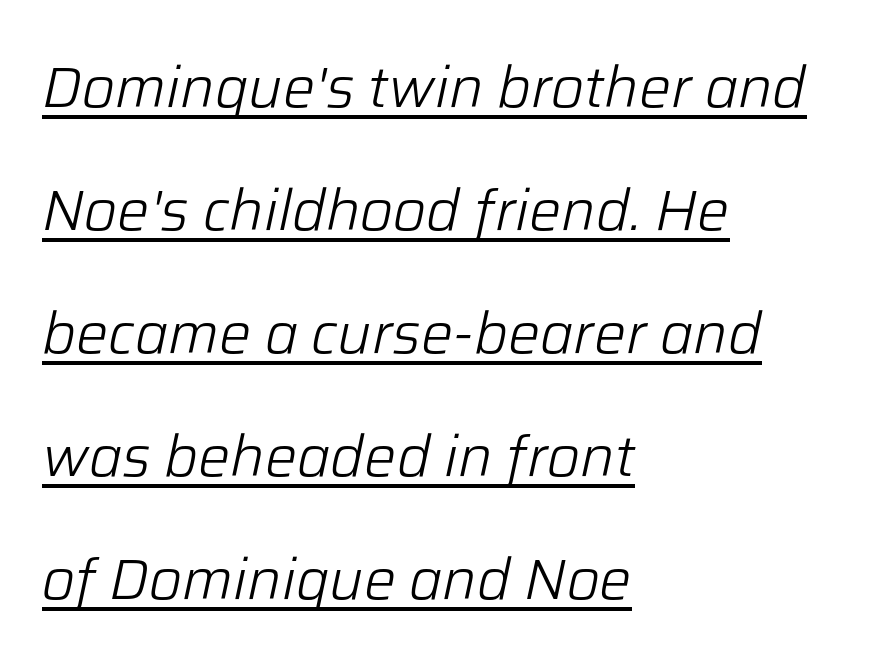
The face used here has a pronounced slope to its letters. Glance below the letters and you will spot a drawn line. Think of a printed novel: that variable character pitch is what you see here. Stems and bowls with no extra thickness — not bold. The lines are quadded left.
